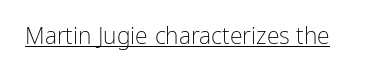
The image shows 23 px text type, upright; set normal letter spacing, underlined.
